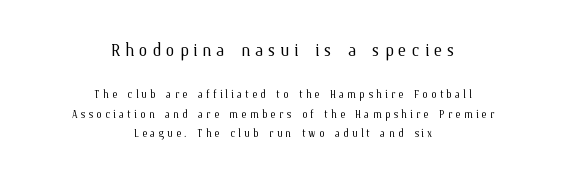
{"italic": "no", "bold": "no", "underline": "no", "align": "center", "line_spacing": "normal", "line_spacing_ratio": 1.39, "letter_spacing": "wide", "letter_spacing_em": 0.22, "larger_block": "first", "size_ratio": 1.57, "glyph_px": 22}
